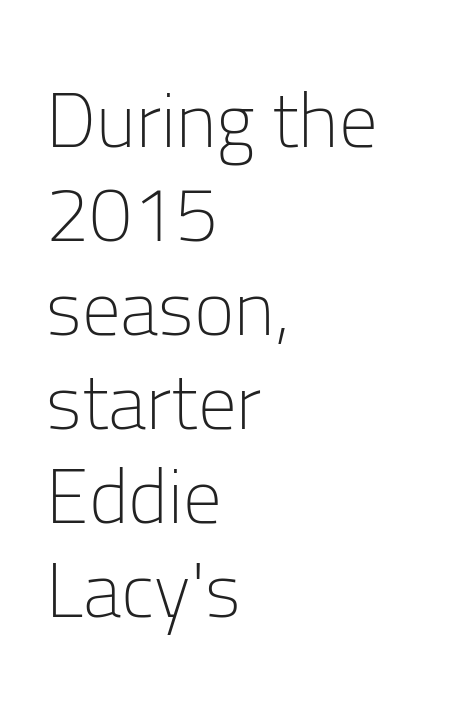
{"serif": "no", "italic": "no", "bold": "no", "weight": "light", "width": "normal", "stroke_contrast": "low", "x_height": "medium", "monospaced": "no", "underline": "no", "align": "left", "line_spacing_ratio": 1.22, "letter_spacing": "normal", "letter_spacing_em": 0.0, "glyph_px": 77}
